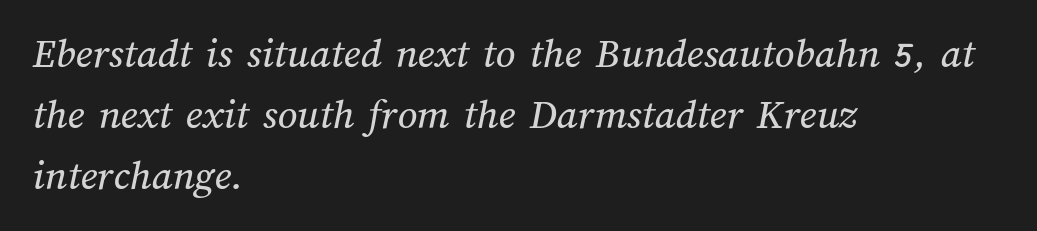
Q: Is the text underlined? A: No.
Q: How is the paragraph aligned? A: Left-aligned.
Q: Is the spacing between letters normal or unusually wide? A: Normal.
Q: Is the spacing between lines tight, normal or loose? A: Normal.
Q: Width (condensed, normal, or wide)? A: Normal.
Q: Stroke contrast? A: Medium.
Q: x-height? A: Medium.
Q: Monospaced? A: No.
